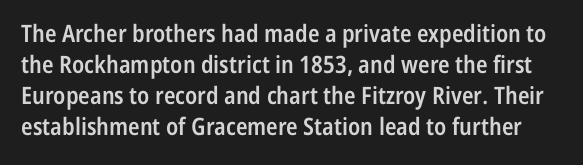
{"italic": "no", "bold": "semi", "underline": "no", "line_spacing": "normal", "line_spacing_ratio": 1.29, "letter_spacing": "normal", "letter_spacing_em": 0.0, "glyph_px": 24}
